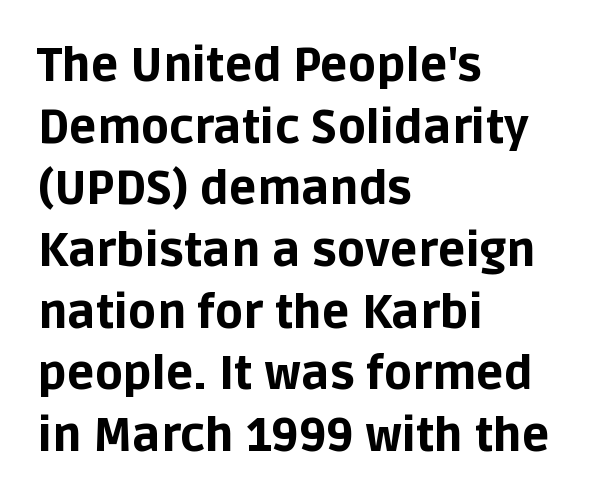
Leftover space on each line is placed entirely after the last word. The foot of each line stays bare and open. The font is running at its bold setting. This is roman type, the default non-slanted kind. Leading matches the norm, producing a regular column.
